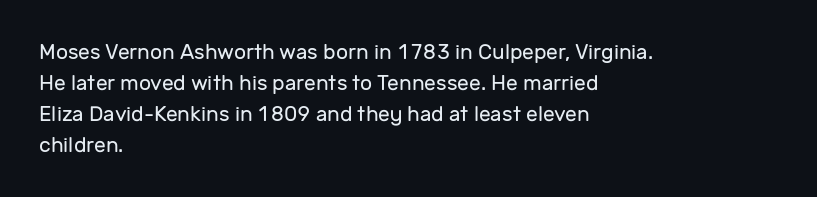
If you drew a line through each stem, it would be perfectly vertical. Leftover space on each line is placed entirely after the last word. The vertical gap from one line to the next is medium. The specimen omits any rule beneath the text block's lines.
